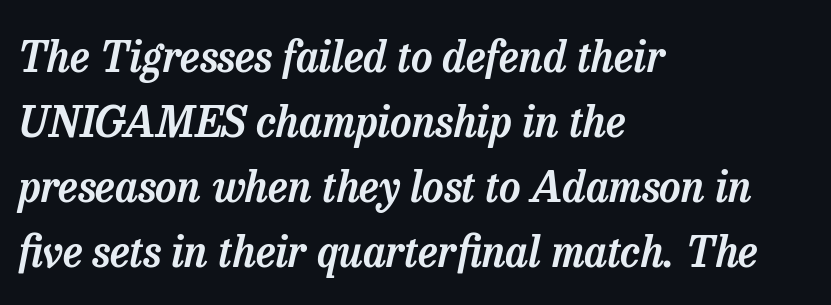
Q: Is the text italic (slanted)? A: Yes, it leans right by about 13 degrees.
Q: Is the typeface a serif or a sans-serif typeface? A: Serif.
Q: Is the text underlined? A: No.
Q: How is the paragraph aligned? A: Left-aligned.
Q: Is the spacing between letters normal or unusually wide? A: Normal.
Q: Is the spacing between lines tight, normal or loose? A: Normal.
Q: Width (condensed, normal, or wide)? A: Normal.
Q: Stroke contrast? A: Low.
Q: x-height? A: Medium.
Q: Monospaced? A: No.
